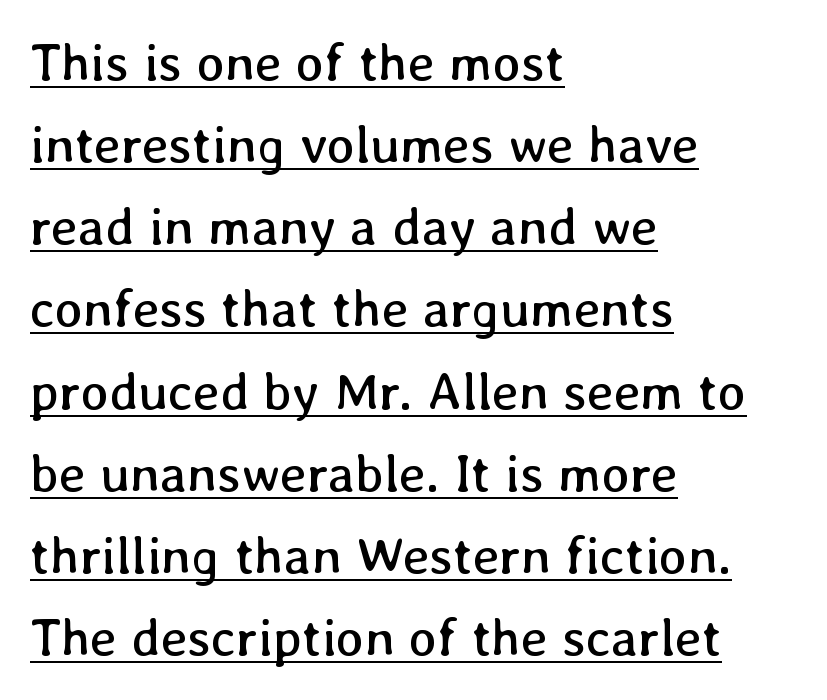
Q: Is the text bold? A: No.
Q: Is the text italic (slanted)? A: No, it is upright.
Q: Is the text underlined? A: Yes.
Q: How is the paragraph aligned? A: Left-aligned.
Q: Is the spacing between letters normal or unusually wide? A: Normal.
Q: Is the spacing between lines tight, normal or loose? A: Normal.
Q: Width (condensed, normal, or wide)? A: Normal.
Q: Stroke contrast? A: Low.
Q: x-height? A: Medium.
Q: Monospaced? A: No.
